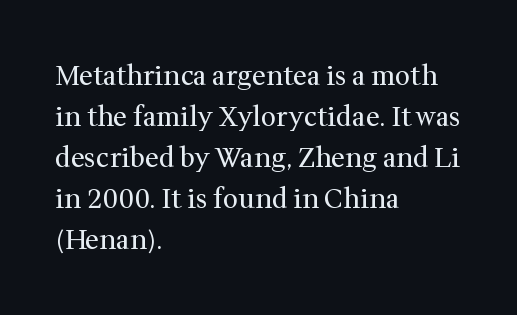
The image shows 27 px text type, upright; set left-aligned, normal line spacing (1.52x), normal letter spacing, not underlined.
